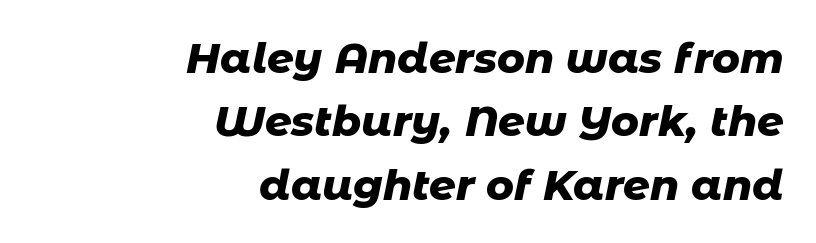
{"italic": "yes", "lean": "right", "slant_degrees": 11, "bold": "yes", "weight": "heavy", "width": "normal", "stroke_contrast": "low", "x_height": "medium", "monospaced": "no", "underline": "no", "align": "right", "line_spacing": "normal", "line_spacing_ratio": 1.51, "letter_spacing": "normal", "letter_spacing_em": 0.0, "glyph_px": 42}
